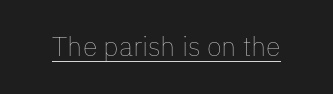
Vertical stems look standard width or narrower in stroke. This sample carries an underscore along the baseline area. Notice how the stems are strictly vertical — no italics here. Spacing between characters is what you'd get straight out of the box.
